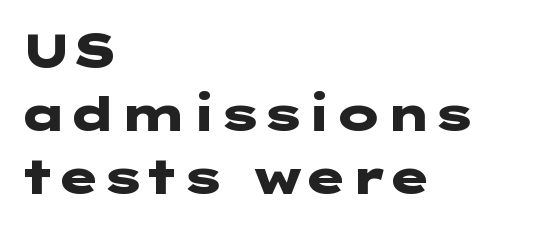
The image shows 48 px heavy, wide sans-serif type, upright; set left-aligned, normal line spacing (1.31x), normal letter spacing, not underlined; low stroke contrast and a medium x-height.
